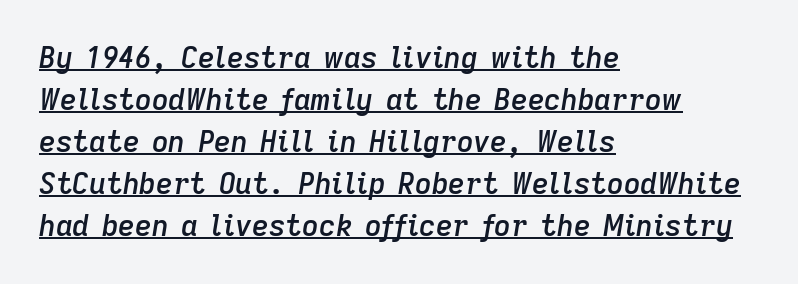
The image shows 29 px semibold type, italic (leaning right); set left-aligned, normal line spacing (1.45x), normal letter spacing, underlined; low stroke contrast and a medium x-height.
